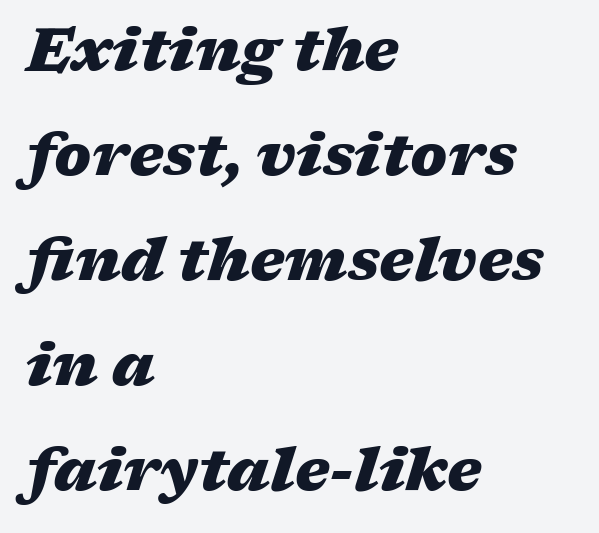
{"italic": "yes", "lean": "right", "slant_degrees": 17, "bold": "yes", "weight": "heavy", "width": "wide", "stroke_contrast": "medium", "x_height": "medium", "monospaced": "no", "underline": "no", "align": "left", "line_spacing_ratio": 1.78, "letter_spacing": "normal", "letter_spacing_em": 0.0, "glyph_px": 59}
